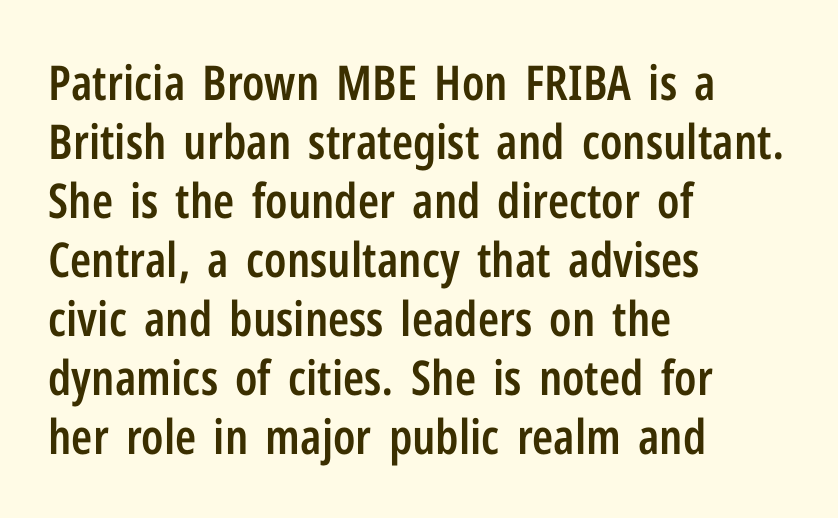
{"serif": "no", "italic": "no", "bold": "semi", "weight": "semibold", "width": "condensed", "stroke_contrast": "low", "x_height": "medium", "monospaced": "no", "underline": "no", "align": "left", "line_spacing_ratio": 1.23, "letter_spacing": "normal", "letter_spacing_em": 0.0, "glyph_px": 48}
